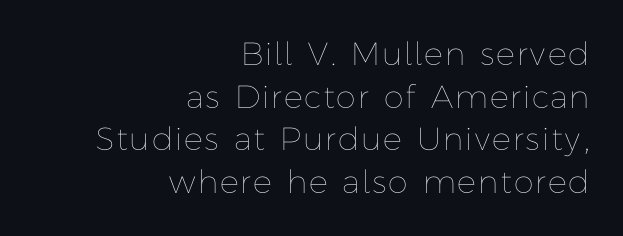
The image shows 32 px thin type, upright; set right-aligned, normal line spacing (1.33x), not underlined; low stroke contrast and a medium x-height.
